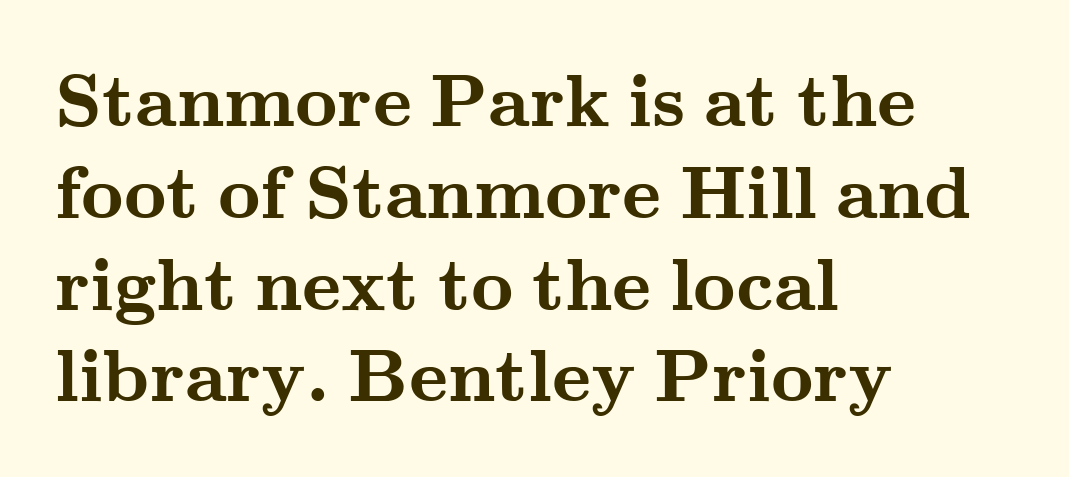
Q: Is the text bold? A: Yes.
Q: Is the text italic (slanted)? A: No, it is upright.
Q: Is the typeface a serif or a sans-serif typeface? A: Serif.
Q: Is the text underlined? A: No.
Q: How is the paragraph aligned? A: Left-aligned.
Q: Is the spacing between letters normal or unusually wide? A: Normal.
Q: Width (condensed, normal, or wide)? A: Wide.
Q: Stroke contrast? A: Medium.
Q: x-height? A: Small.
Q: Monospaced? A: No.
